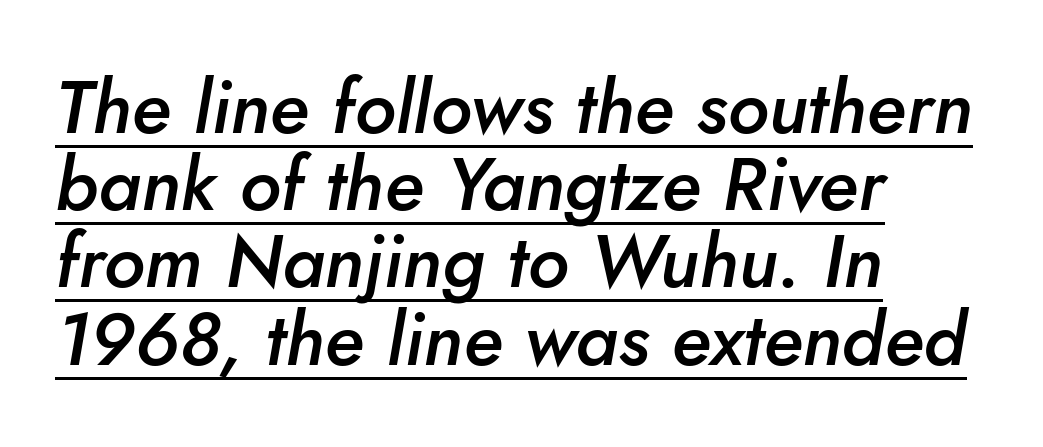
{"italic": "yes", "lean": "right", "slant_degrees": 10, "bold": "semi", "weight": "semibold", "width": "normal", "stroke_contrast": "low", "x_height": "small", "monospaced": "no", "underline": "yes", "align": "left", "line_spacing": "tight", "line_spacing_ratio": 1.03, "letter_spacing": "normal", "letter_spacing_em": 0.0, "glyph_px": 75}
